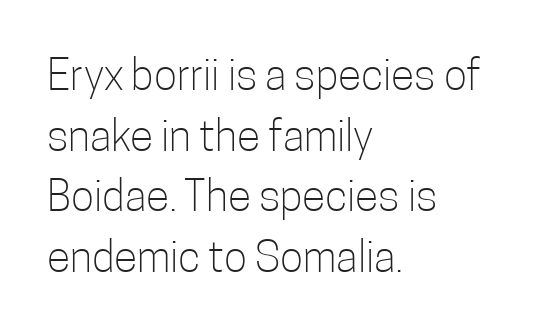
{"serif": "no", "italic": "no", "bold": "no", "weight": "light", "width": "condensed", "stroke_contrast": "low", "x_height": "medium", "monospaced": "no", "underline": "no", "align": "left", "line_spacing": "normal", "line_spacing_ratio": 1.41, "letter_spacing": "normal", "letter_spacing_em": 0.0, "glyph_px": 43}
